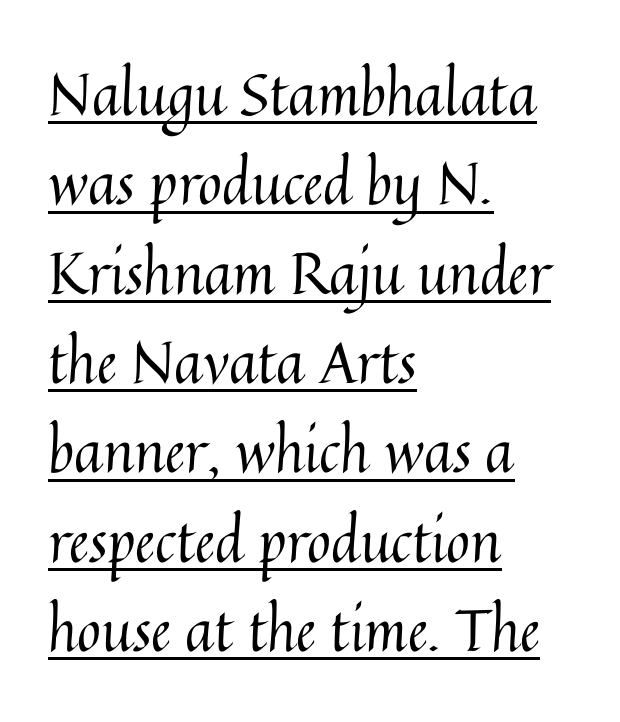
The image shows 58 px regular-weight type; set left-aligned, normal line spacing (1.54x), normal letter spacing, underlined; medium stroke contrast and a medium x-height.
